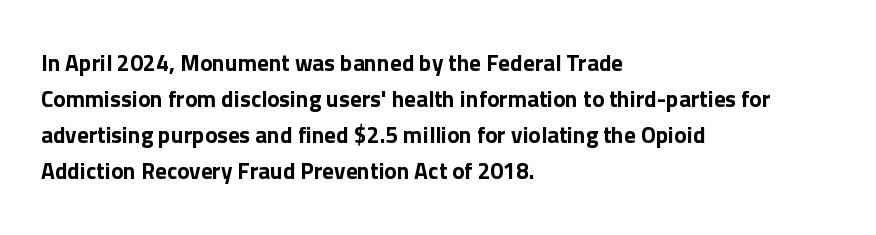
{"italic": "no", "underline": "no", "align": "left", "line_spacing": "normal", "line_spacing_ratio": 1.57, "letter_spacing": "normal", "letter_spacing_em": 0.0, "glyph_px": 23}
